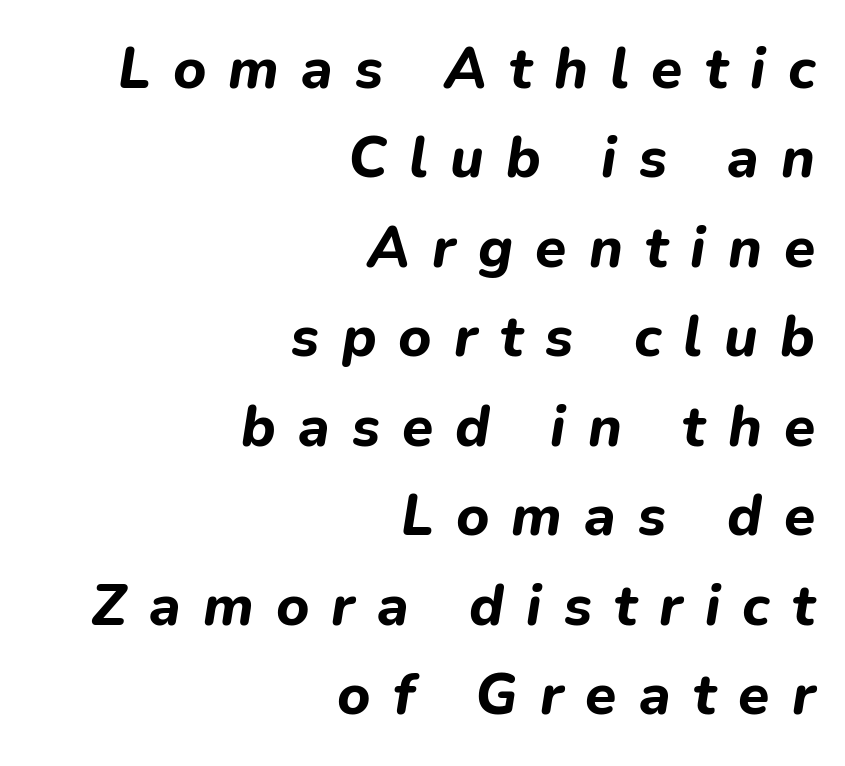
{"italic": "yes", "lean": "right", "slant_degrees": 9, "bold": "yes", "weight": "bold", "width": "normal", "stroke_contrast": "low", "x_height": "medium", "monospaced": "no", "underline": "no", "align": "right", "line_spacing": "normal", "line_spacing_ratio": 1.57, "letter_spacing": "wide", "letter_spacing_em": 0.39, "glyph_px": 57}
